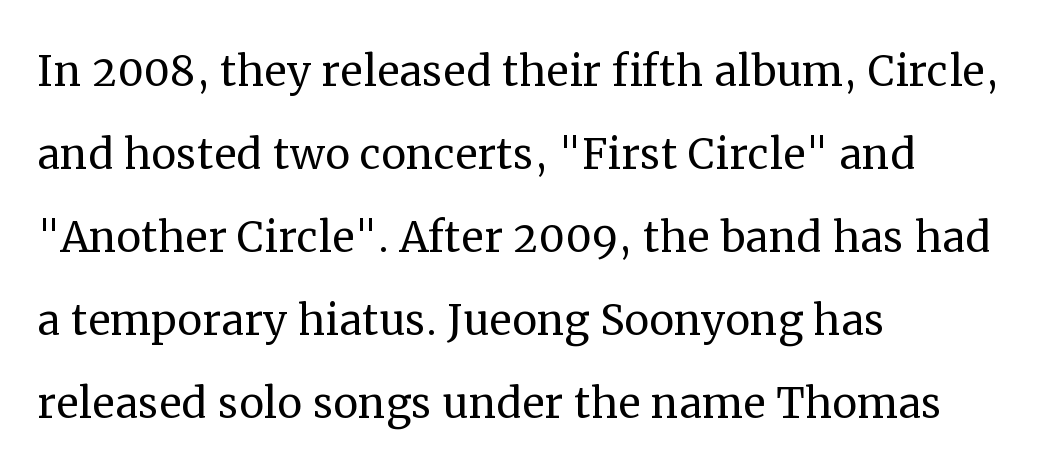
Q: Is the text bold? A: No.
Q: Is the text italic (slanted)? A: No, it is upright.
Q: Is the typeface a serif or a sans-serif typeface? A: Serif.
Q: Is the text underlined? A: No.
Q: How is the paragraph aligned? A: Left-aligned.
Q: Is the spacing between letters normal or unusually wide? A: Normal.
Q: Is the spacing between lines tight, normal or loose? A: Normal.
Q: Width (condensed, normal, or wide)? A: Normal.
Q: Stroke contrast? A: Medium.
Q: x-height? A: Medium.
Q: Monospaced? A: No.
